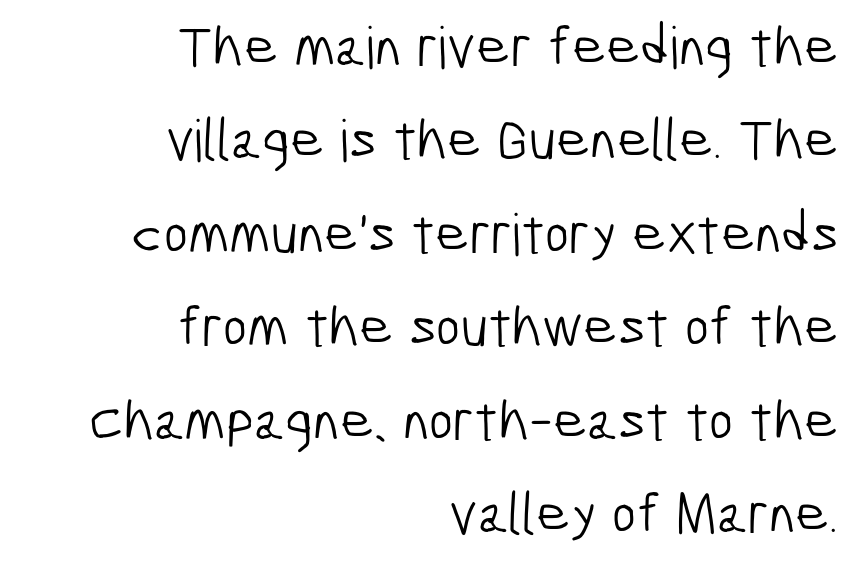
Alignment: flush right. Serifs: no, the terminals of the letterforms are clean. The strokes carry an ordinary text weight at most. Quick note: underline off. This sample uses plain, unmodified letter spacing. These lines are rendered in a variable-pitch font.
